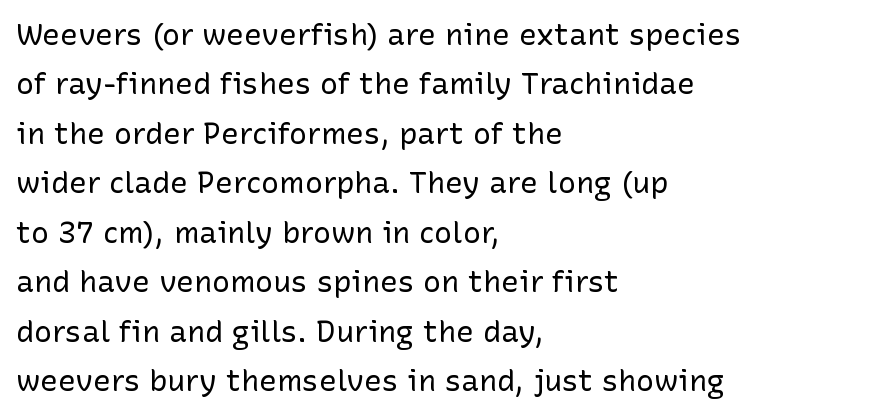
{"serif": "no", "italic": "no", "bold": "no", "weight": "regular", "width": "normal", "stroke_contrast": "low", "x_height": "medium", "monospaced": "no", "underline": "no", "align": "left", "line_spacing": "normal", "line_spacing_ratio": 1.65, "letter_spacing": "normal", "letter_spacing_em": 0.0, "glyph_px": 30}
